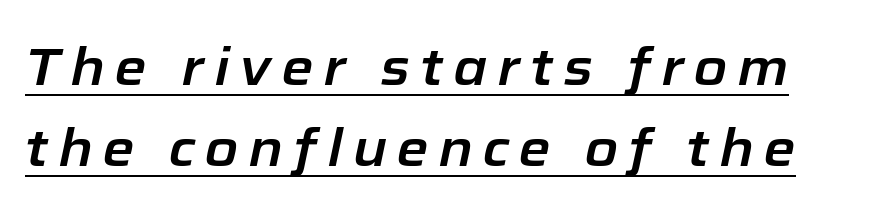
The image shows 52 px text type, italic (leaning right); set normal line spacing (1.55x), underlined; low stroke contrast and a medium x-height.
